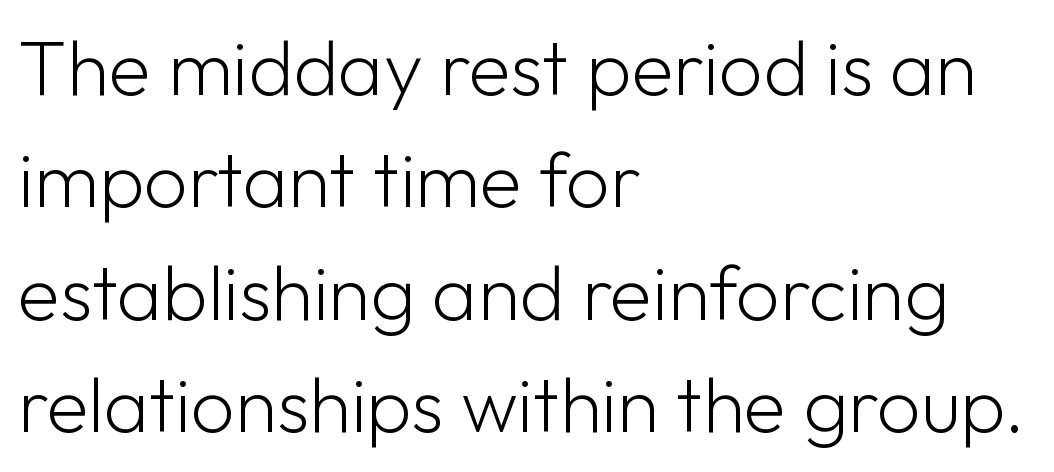
Q: Is the text bold? A: No.
Q: Is the text italic (slanted)? A: No, it is upright.
Q: Is the typeface a serif or a sans-serif typeface? A: Sans-serif.
Q: Is the text underlined? A: No.
Q: How is the paragraph aligned? A: Left-aligned.
Q: Is the spacing between letters normal or unusually wide? A: Normal.
Q: Is the spacing between lines tight, normal or loose? A: Normal.
Q: Width (condensed, normal, or wide)? A: Normal.
Q: Stroke contrast? A: Low.
Q: x-height? A: Medium.
Q: Monospaced? A: No.
